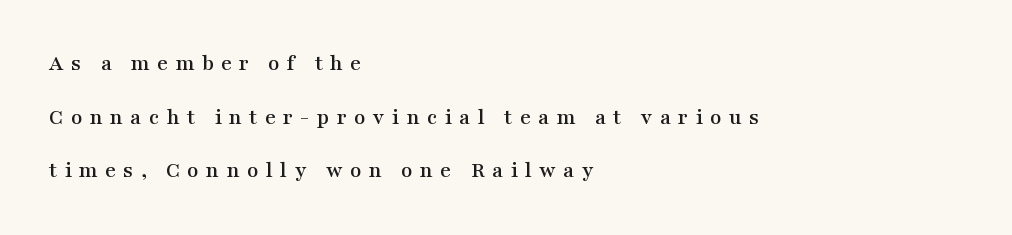
The image shows 23 px text type, upright; set left-aligned, loose line spacing (2.33x), unusually wide letter spacing (+0.32 em), not underlined.
